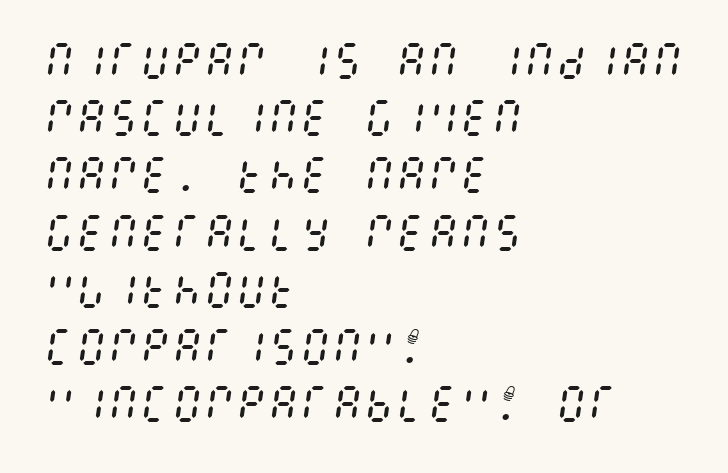
The image shows 40 px regular-weight, condensed type, italic (leaning right); set left-aligned, normal line spacing (1.43x), normal letter spacing, not underlined; medium stroke contrast and a large x-height.
